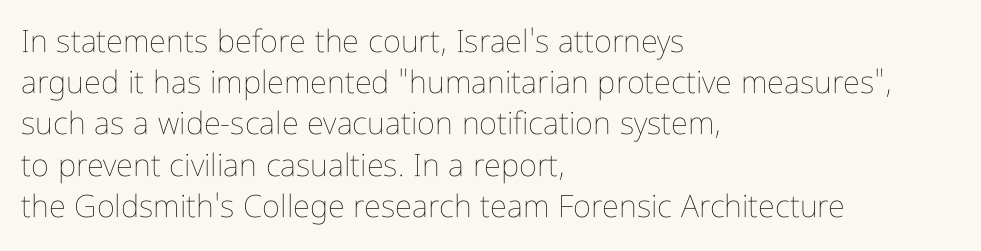
Caption: multi-line text, flush left, ragged right. These lines are rendered in a variable-pitch font. Descender tails drop into unmarked territory. Compared with typical body copy, the letter spacing here is the same.
